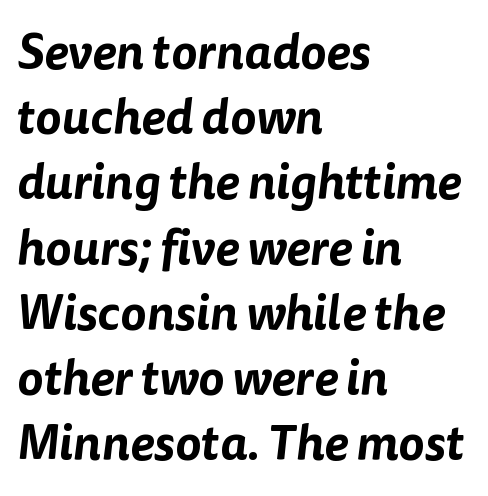
The image shows 49 px sans-serif type; set left-aligned, normal line spacing (1.33x), normal letter spacing, not underlined; low stroke contrast and a medium x-height.
